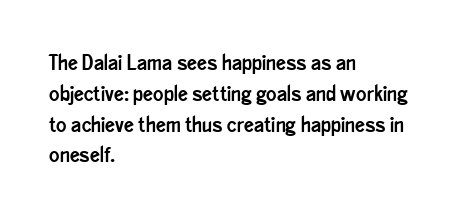
The image shows 22 px text type, upright; set left-aligned, normal line spacing (1.4x), normal letter spacing, not underlined.
